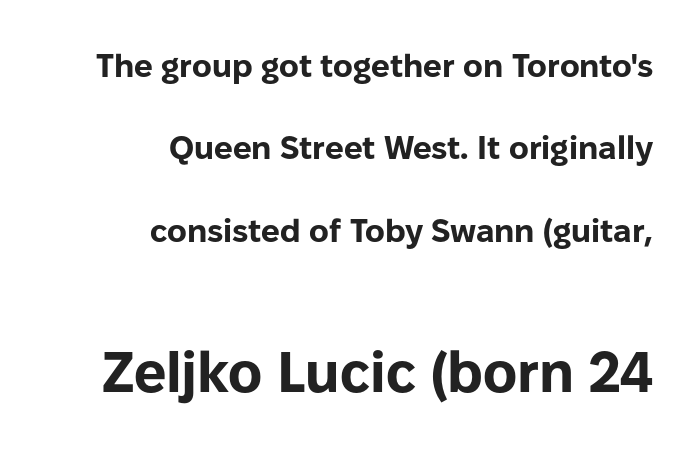
Reading top to bottom, the characters get bigger at the block break. A student would call this right alignment; a typographer would say flush right, rag left. The gaps between neighbouring characters are ordinary and unremarkable. Spacing verdict: proportional, widths tailored to each character.
